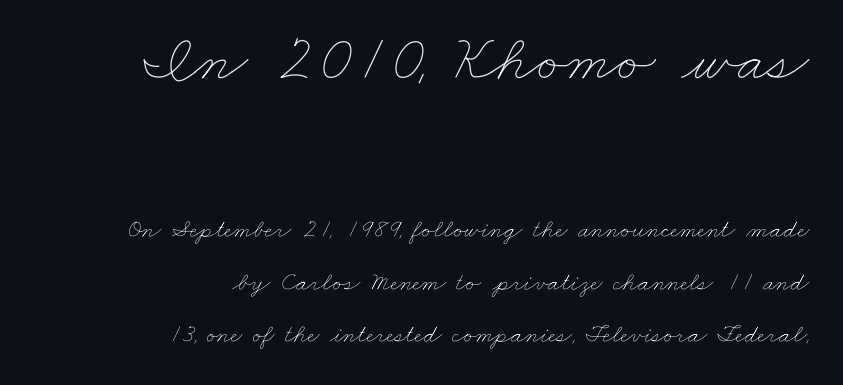
Q: Is the text bold? A: No.
Q: Is the text underlined? A: No.
Q: How is the paragraph aligned? A: Right-aligned.
Q: Is the spacing between letters normal or unusually wide? A: Normal.
Q: Is the spacing between lines tight, normal or loose? A: Loose.
Q: Which block of text is set in a larger size, the first (top) or the second (bottom)? A: The first (top) one.
Q: Width (condensed, normal, or wide)? A: Wide.
Q: Stroke contrast? A: Low.
Q: x-height? A: Small.
Q: Monospaced? A: No.
